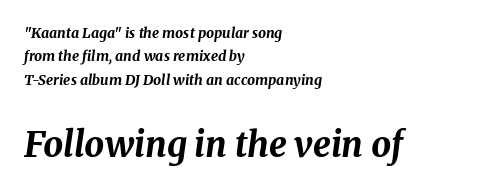
Stroke thickness is high; the sample reads as a true bold. Between these two stacked blocks, the lower one wins on size. Leading matches the norm, producing a regular column. Compared with a centered layout, this one pins lines to the left instead. Looks like regular typesetting: each glyph gets only the width it needs. It's the slanting kind of type.
